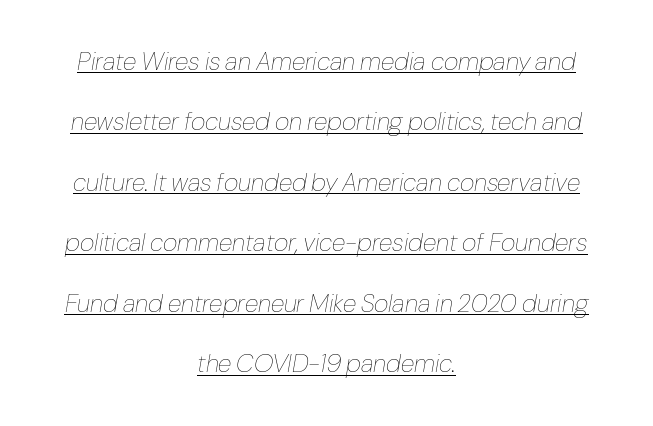
Q: Is the text bold? A: No.
Q: Is the text italic (slanted)? A: Yes, it leans right by about 10 degrees.
Q: Is the text underlined? A: Yes.
Q: How is the paragraph aligned? A: Centered.
Q: Is the spacing between letters normal or unusually wide? A: Normal.
Q: Is the spacing between lines tight, normal or loose? A: Loose.
